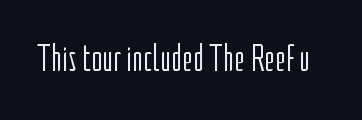
{"serif": "no", "italic": "no", "bold": "no", "weight": "light", "width": "condensed", "stroke_contrast": "low", "x_height": "medium", "monospaced": "no", "underline": "no", "letter_spacing": "normal", "letter_spacing_em": 0.0, "glyph_px": 37}
